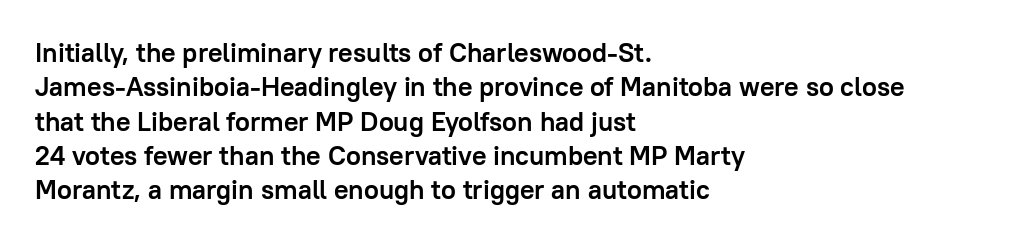
{"italic": "no", "bold": "yes", "underline": "no", "align": "left", "line_spacing": "normal", "line_spacing_ratio": 1.27, "letter_spacing": "normal", "letter_spacing_em": 0.0, "glyph_px": 27}
